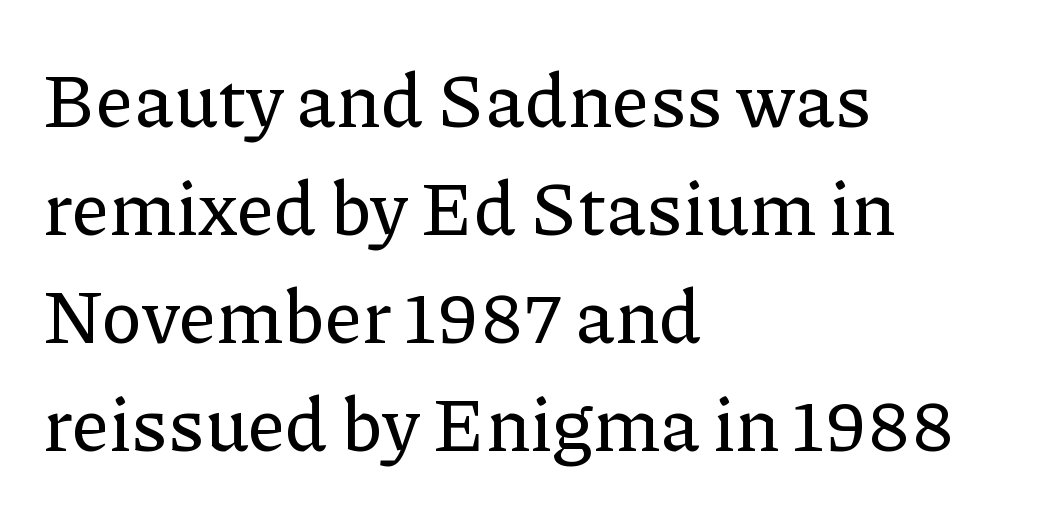
Q: Is the text italic (slanted)? A: No, it is upright.
Q: Is the typeface a serif or a sans-serif typeface? A: Serif.
Q: Is the text underlined? A: No.
Q: How is the paragraph aligned? A: Left-aligned.
Q: Is the spacing between letters normal or unusually wide? A: Normal.
Q: Is the spacing between lines tight, normal or loose? A: Normal.
Q: Width (condensed, normal, or wide)? A: Normal.
Q: Stroke contrast? A: Low.
Q: x-height? A: Medium.
Q: Monospaced? A: No.
